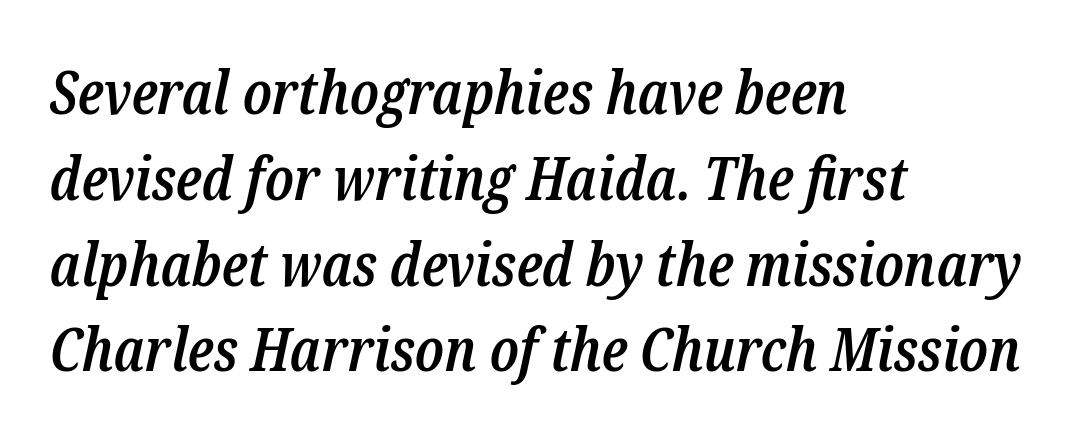
The image shows 60 px semibold, condensed serif type, italic (leaning right); set left-aligned, normal line spacing (1.43x), normal letter spacing, not underlined; low stroke contrast and a medium x-height.
